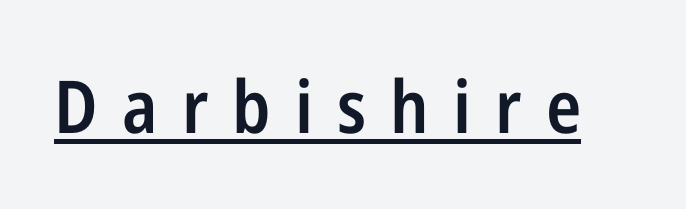
{"serif": "no", "italic": "no", "bold": "semi", "weight": "semibold", "width": "condensed", "stroke_contrast": "low", "x_height": "medium", "monospaced": "no", "underline": "yes", "letter_spacing": "wide", "letter_spacing_em": 0.33, "glyph_px": 73}
